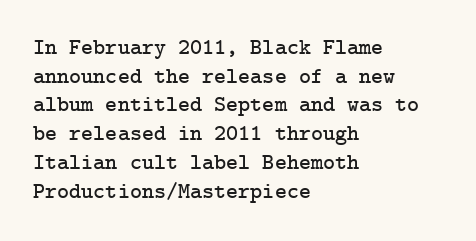
{"italic": "no", "underline": "no", "align": "left", "line_spacing": "normal", "line_spacing_ratio": 1.25, "letter_spacing": "normal", "letter_spacing_em": 0.0, "glyph_px": 23}
